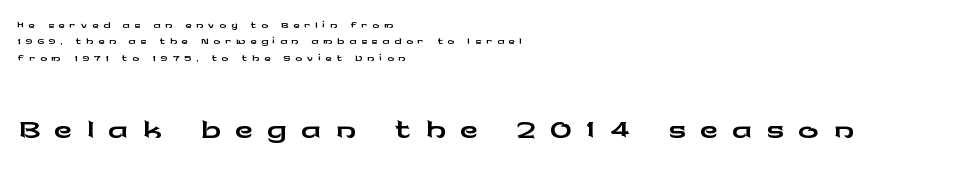
This is roman type, the default non-slanted kind. Honestly, the letter spacing is so wide it's the main thing you notice. The block sitting lower on the canvas is the one with enlarged characters. Looks like regular typesetting: each glyph gets only the width it needs. The face used here is a sans, in the tradition of grotesques and geometrics.
